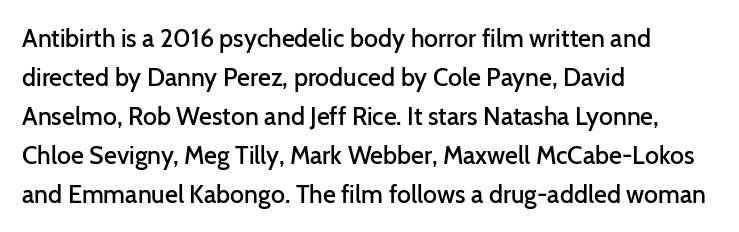
Q: Is the text bold? A: Semi-bold.
Q: Is the text italic (slanted)? A: No, it is upright.
Q: Is the text underlined? A: No.
Q: How is the paragraph aligned? A: Left-aligned.
Q: Is the spacing between letters normal or unusually wide? A: Normal.
Q: Is the spacing between lines tight, normal or loose? A: Normal.
